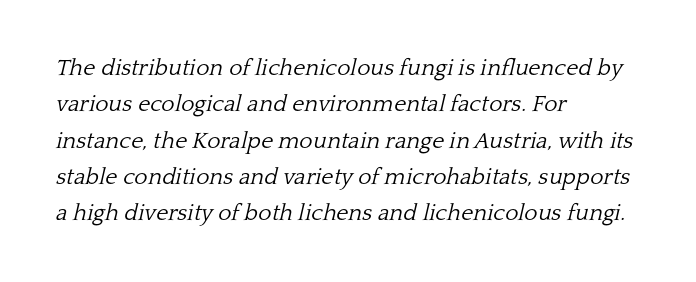
The image shows 23 px text type, italic (leaning right); set left-aligned, normal line spacing (1.58x), normal letter spacing, not underlined.
